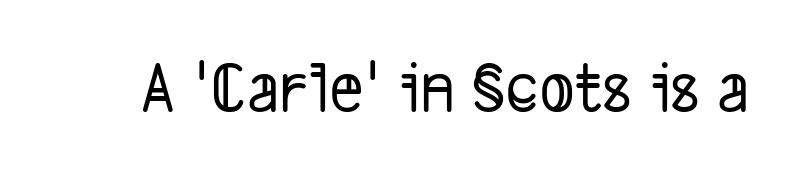
The image shows 74 px condensed sans-serif type; set normal letter spacing, not underlined; low stroke contrast and a medium x-height.
